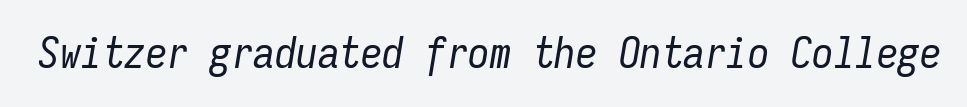
Q: Is the text bold? A: No.
Q: Is the text italic (slanted)? A: Yes, it leans right by about 9 degrees.
Q: Is the text underlined? A: No.
Q: Is the spacing between letters normal or unusually wide? A: Normal.
Q: Width (condensed, normal, or wide)? A: Condensed.
Q: Stroke contrast? A: Low.
Q: x-height? A: Medium.
Q: Monospaced? A: Yes.
